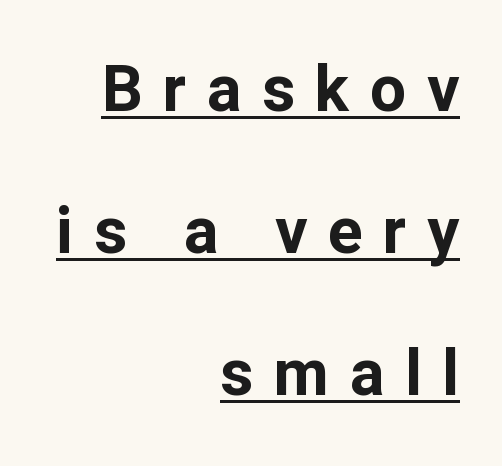
{"serif": "no", "italic": "no", "bold": "yes", "weight": "bold", "width": "normal", "stroke_contrast": "low", "x_height": "medium", "monospaced": "no", "underline": "yes", "align": "right", "line_spacing": "loose", "line_spacing_ratio": 2.22, "letter_spacing": "wide", "letter_spacing_em": 0.32, "glyph_px": 64}
